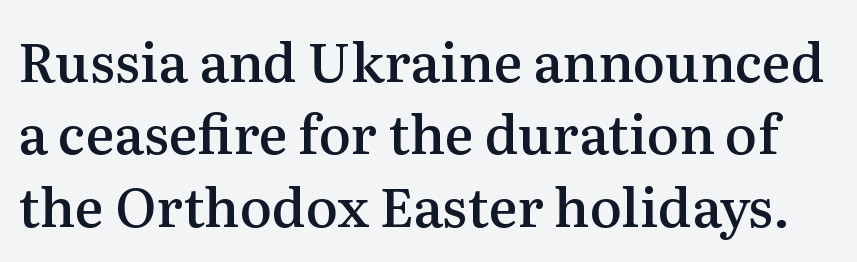
The image shows 54 px semibold serif type, upright; set normal line spacing (1.34x), normal letter spacing, not underlined; medium stroke contrast and a medium x-height.
